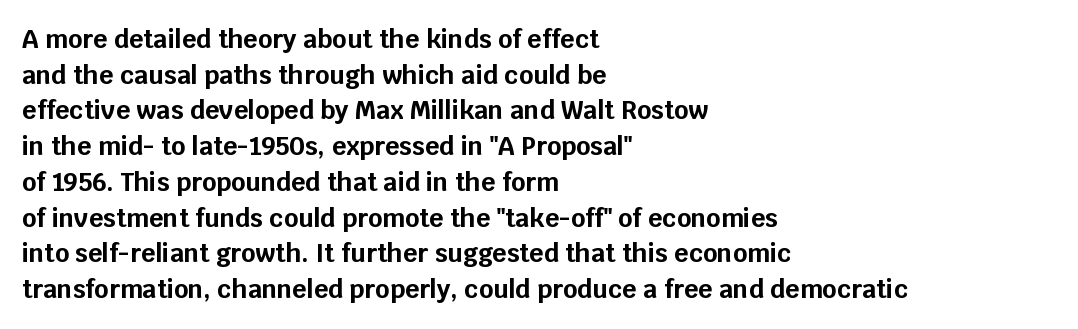
The image shows 25 px bold type, upright; set left-aligned, normal line spacing (1.43x), normal letter spacing, not underlined.
